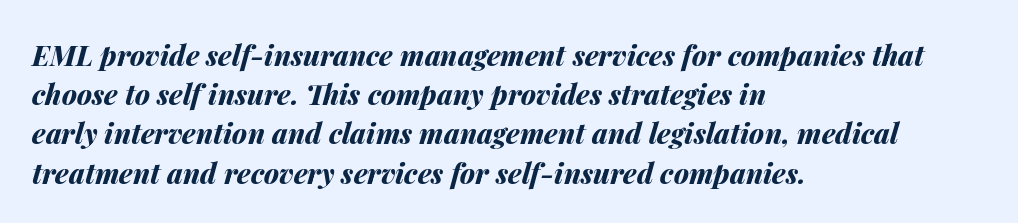
The specimen reads as italic at a glance. Where is the straight margin? On the left. Compared with typical paragraphs, the rows here are spaced about the same. The gaps between neighbouring characters are ordinary and unremarkable.
